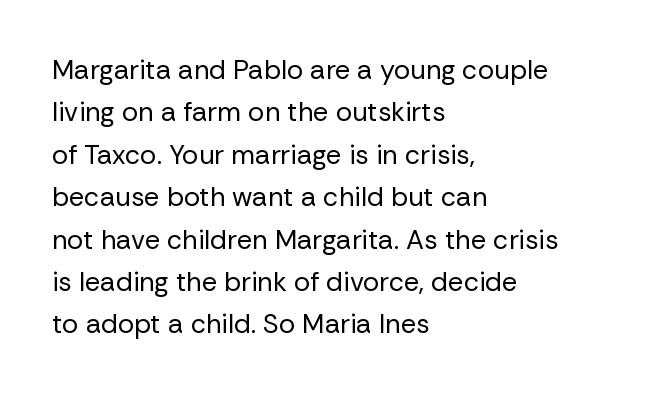
Q: Is the text bold? A: No.
Q: Is the text italic (slanted)? A: No, it is upright.
Q: Is the text underlined? A: No.
Q: How is the paragraph aligned? A: Left-aligned.
Q: Is the spacing between letters normal or unusually wide? A: Normal.
Q: Is the spacing between lines tight, normal or loose? A: Normal.
